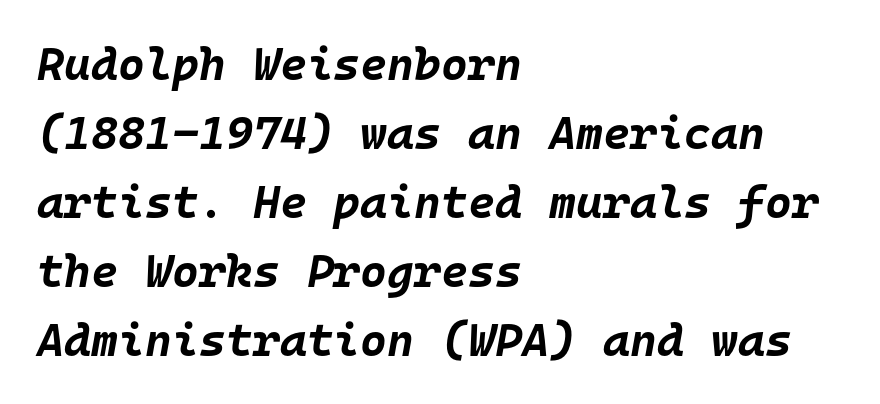
The string is rendered with underlining switched off. Where is the straight margin? On the left. Every character here occupies the same horizontal width, giving the sample a typewriter-like rhythm. Its strokes are broad and dark, the hallmark of bold type.
